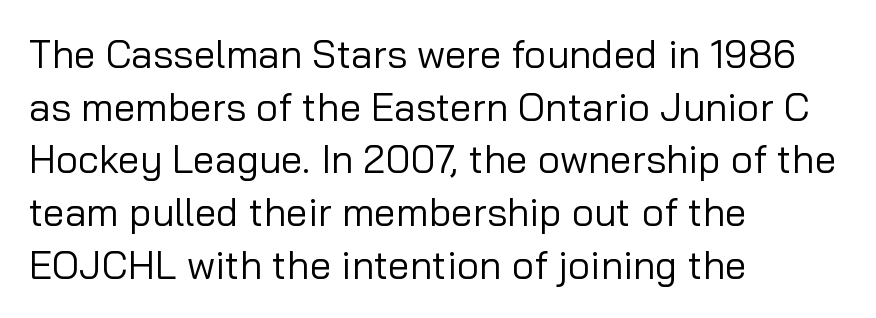
{"serif": "no", "italic": "no", "bold": "no", "weight": "regular", "width": "normal", "stroke_contrast": "low", "x_height": "medium", "monospaced": "no", "underline": "no", "align": "left", "line_spacing": "normal", "line_spacing_ratio": 1.35, "letter_spacing": "normal", "letter_spacing_em": 0.0, "glyph_px": 39}
